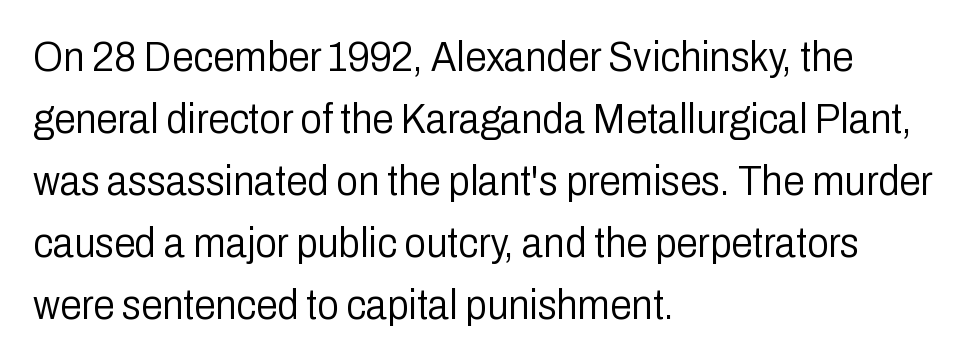
The image shows 43 px light, condensed sans-serif type, upright; set left-aligned, normal line spacing (1.44x), normal letter spacing, not underlined; low stroke contrast and a medium x-height.
